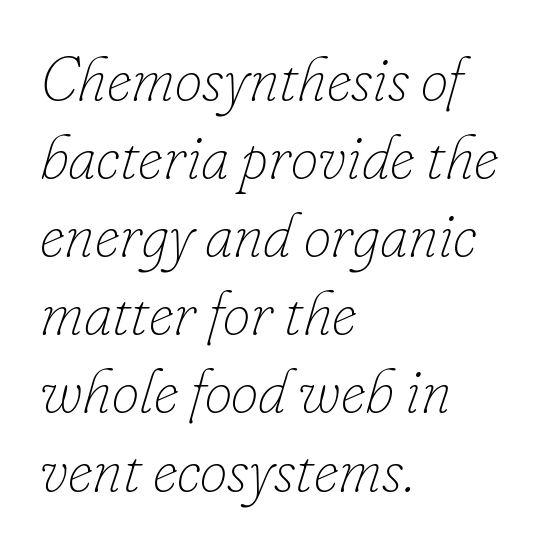
The image shows 62 px thin type, italic (leaning right); set left-aligned, normal line spacing (1.26x), normal letter spacing, not underlined; low stroke contrast and a small x-height.
